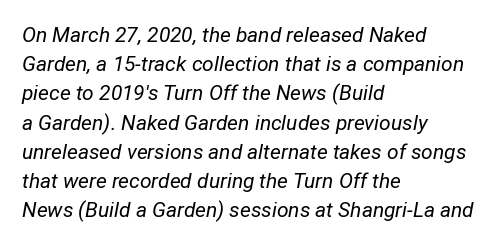
Q: Is the text bold? A: No.
Q: Is the text italic (slanted)? A: Yes, it leans right by about 12 degrees.
Q: Is the text underlined? A: No.
Q: How is the paragraph aligned? A: Left-aligned.
Q: Is the spacing between letters normal or unusually wide? A: Normal.
Q: Is the spacing between lines tight, normal or loose? A: Normal.
